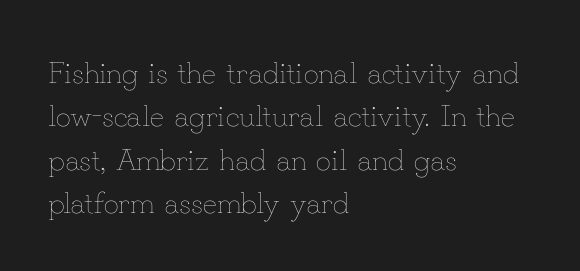
Q: Is the text bold? A: No.
Q: Is the text italic (slanted)? A: No, it is upright.
Q: Is the text underlined? A: No.
Q: How is the paragraph aligned? A: Left-aligned.
Q: Is the spacing between letters normal or unusually wide? A: Normal.
Q: Is the spacing between lines tight, normal or loose? A: Normal.
Q: Width (condensed, normal, or wide)? A: Normal.
Q: Stroke contrast? A: Low.
Q: x-height? A: Small.
Q: Monospaced? A: No.
